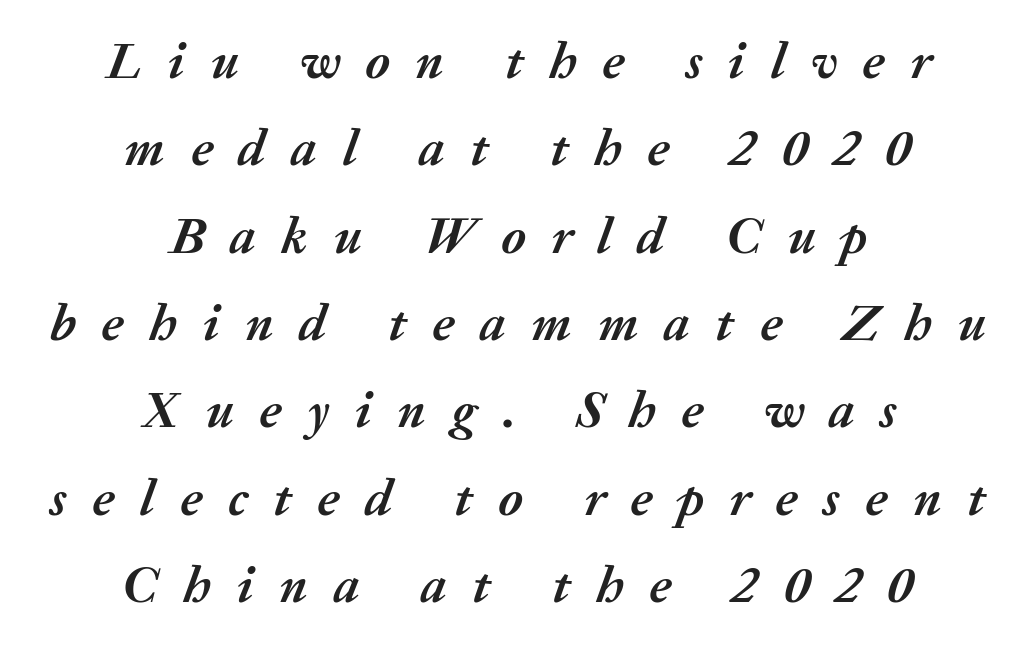
The image shows 52 px semibold type, italic (leaning right); set centered, normal line spacing (1.68x), unusually wide letter spacing (+0.49 em), not underlined; medium stroke contrast and a medium x-height.
